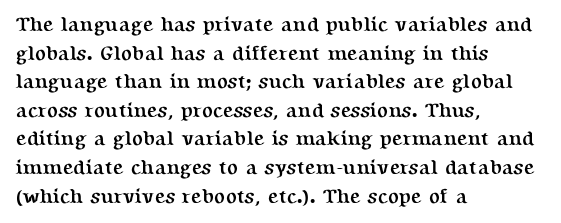
This sample uses an upright cut, with every glyph sitting square on the baseline. Only glyphs here, with clear space below each row. Visually the block forms a straight wall on the left and a jagged coastline on the right. Its strokes are broad and dark, the hallmark of bold type. This block has exactly the height ordinary leading produces. The passage shown has conventional tracking throughout.
